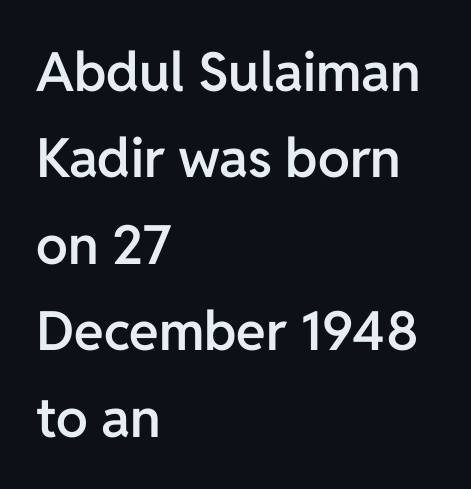
Default kerning and tracking; the words read as compact shapes. The font family rendered here belongs to the sans-serif group. Baseline-to-baseline distance is the conventional proportion of letter height. Designer's note — italics off, roman on. Stroke thickness is moderately raised; the sample reads as semibold. Each letter keeps its own natural width here, so spacing adapts to shape.
